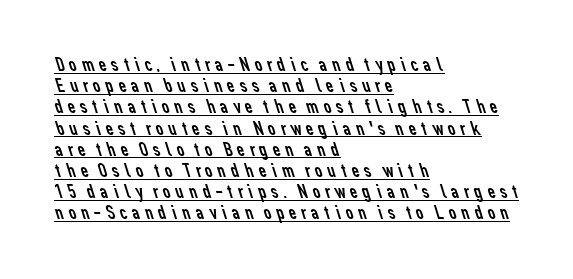
Q: Is the text bold? A: No.
Q: Is the text underlined? A: Yes.
Q: How is the paragraph aligned? A: Left-aligned.
Q: Is the spacing between lines tight, normal or loose? A: Tight.
